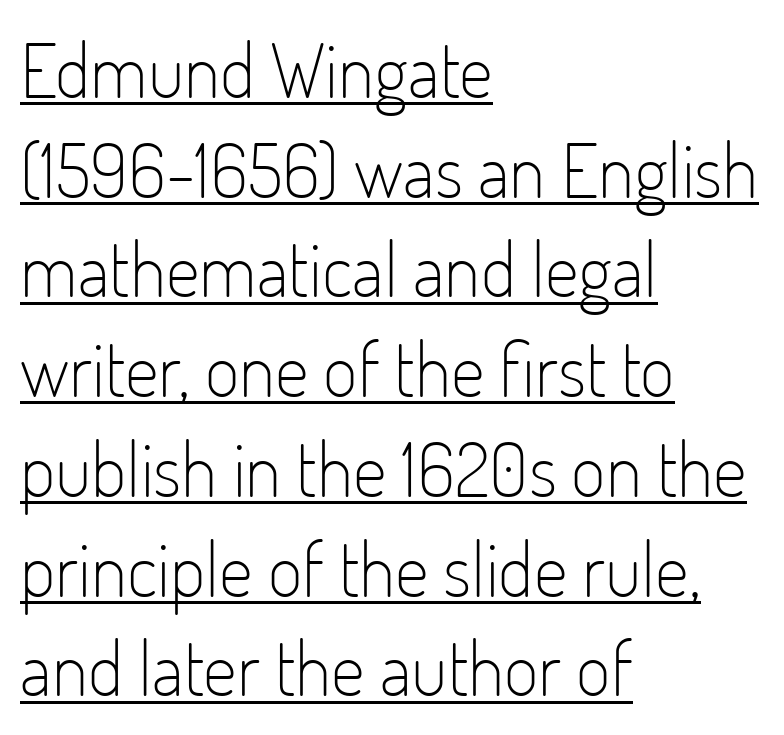
{"serif": "no", "italic": "no", "bold": "no", "weight": "light", "width": "condensed", "stroke_contrast": "low", "x_height": "small", "monospaced": "no", "underline": "yes", "align": "left", "line_spacing": "normal", "line_spacing_ratio": 1.33, "letter_spacing": "normal", "letter_spacing_em": 0.0, "glyph_px": 75}
